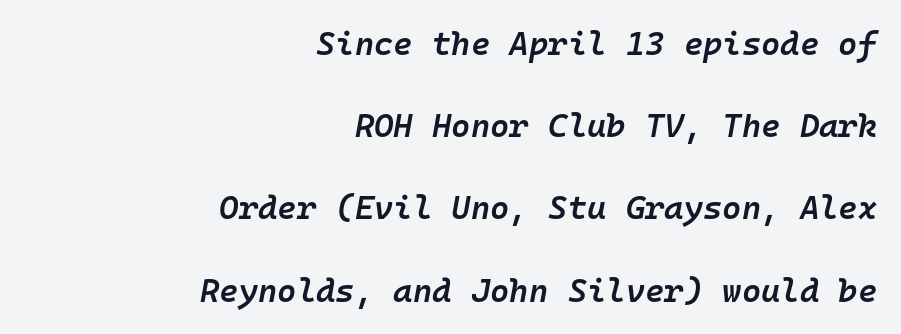
The image shows 33 px semibold type, italic (leaning right), monospaced; set right-aligned, loose line spacing (2.49x), normal letter spacing, not underlined; low stroke contrast and a medium x-height.
